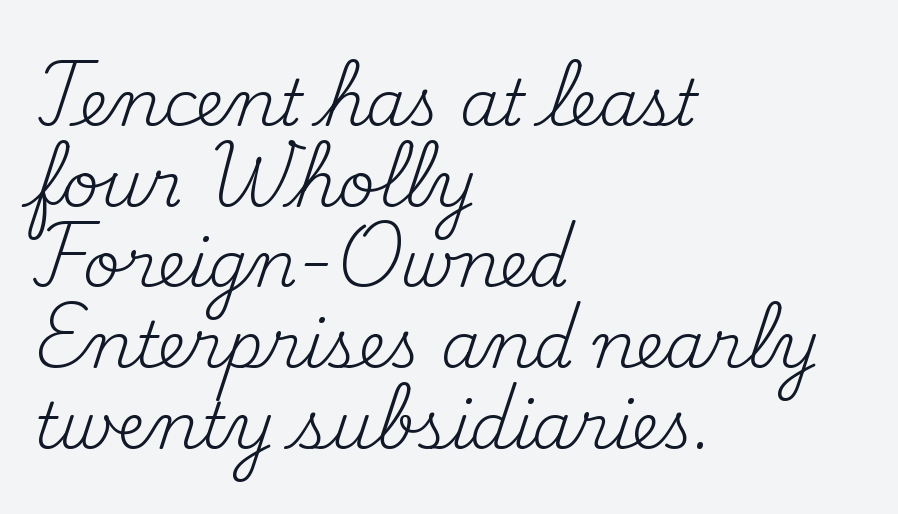
{"serif": "yes", "bold": "no", "weight": "regular", "width": "normal", "stroke_contrast": "medium", "x_height": "small", "monospaced": "no", "underline": "no", "align": "left", "line_spacing": "normal", "line_spacing_ratio": 1.26, "letter_spacing": "normal", "letter_spacing_em": 0.0, "glyph_px": 64}
